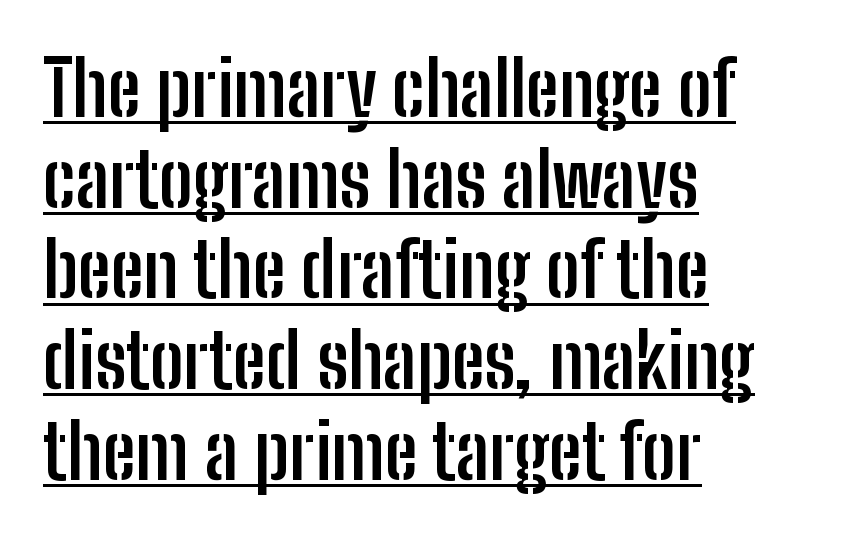
Q: Is the text bold? A: Yes.
Q: Is the text italic (slanted)? A: No, it is upright.
Q: Is the typeface a serif or a sans-serif typeface? A: Sans-serif.
Q: Is the text underlined? A: Yes.
Q: How is the paragraph aligned? A: Left-aligned.
Q: Is the spacing between letters normal or unusually wide? A: Normal.
Q: Width (condensed, normal, or wide)? A: Condensed.
Q: Stroke contrast? A: Low.
Q: x-height? A: Medium.
Q: Monospaced? A: No.
